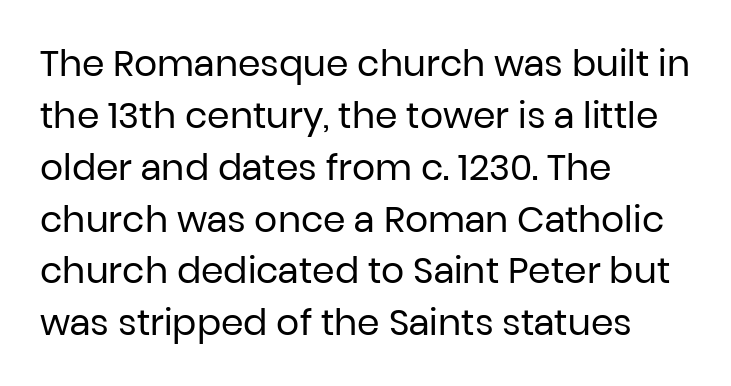
Q: Is the text bold? A: No.
Q: Is the text italic (slanted)? A: No, it is upright.
Q: Is the typeface a serif or a sans-serif typeface? A: Sans-serif.
Q: Is the text underlined? A: No.
Q: How is the paragraph aligned? A: Left-aligned.
Q: Is the spacing between letters normal or unusually wide? A: Normal.
Q: Is the spacing between lines tight, normal or loose? A: Normal.
Q: Width (condensed, normal, or wide)? A: Normal.
Q: Stroke contrast? A: Low.
Q: x-height? A: Medium.
Q: Monospaced? A: No.
